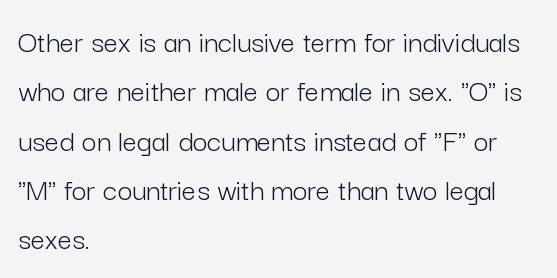
{"serif": "no", "italic": "no", "bold": "no", "weight": "light", "width": "normal", "stroke_contrast": "low", "x_height": "medium", "monospaced": "no", "underline": "no", "align": "left", "line_spacing": "normal", "line_spacing_ratio": 1.54, "letter_spacing": "normal", "letter_spacing_em": 0.0, "glyph_px": 32}
